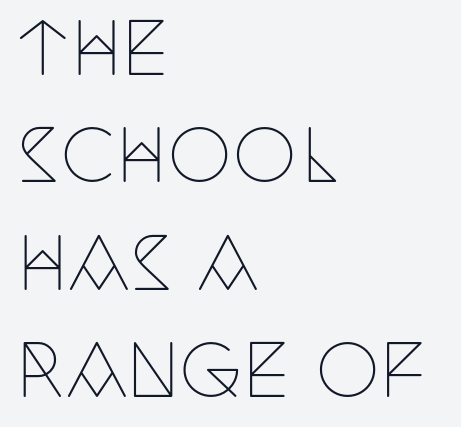
Q: Is the text bold? A: No.
Q: Is the text italic (slanted)? A: No, it is upright.
Q: Is the typeface a serif or a sans-serif typeface? A: Serif.
Q: Is the text underlined? A: No.
Q: How is the paragraph aligned? A: Left-aligned.
Q: Is the spacing between letters normal or unusually wide? A: Normal.
Q: Is the spacing between lines tight, normal or loose? A: Normal.
Q: Width (condensed, normal, or wide)? A: Condensed.
Q: Stroke contrast? A: Low.
Q: x-height? A: Large.
Q: Monospaced? A: No.
